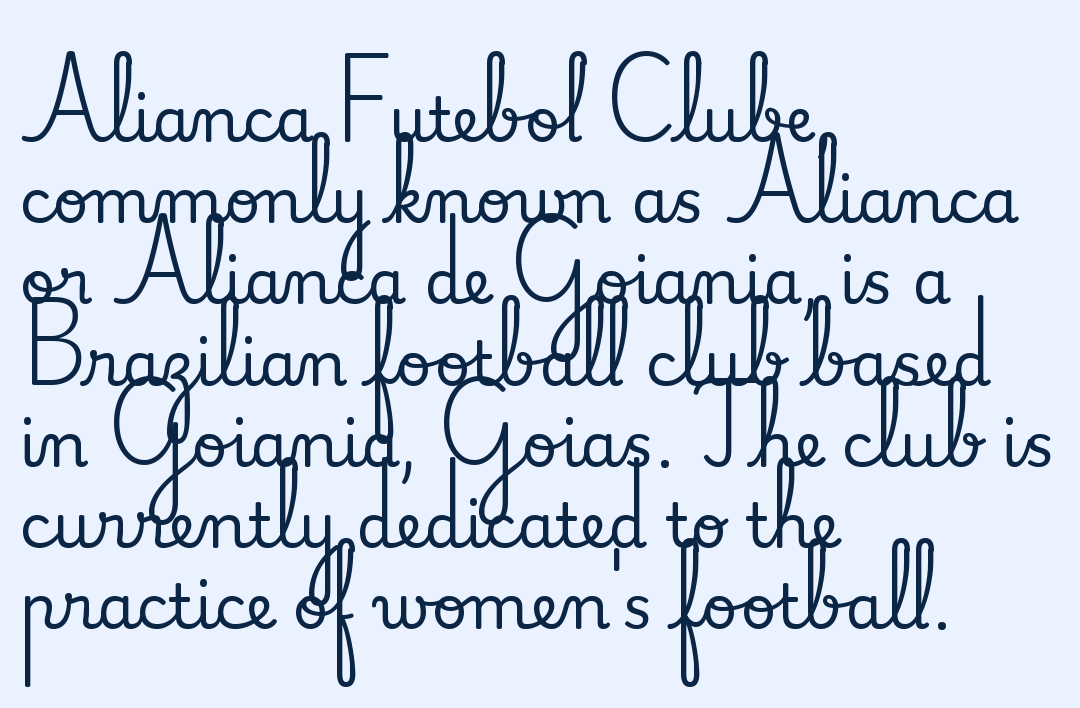
{"serif": "yes", "italic": "no", "width": "normal", "stroke_contrast": "medium", "x_height": "small", "monospaced": "no", "underline": "no", "align": "left", "line_spacing": "normal", "line_spacing_ratio": 1.31, "letter_spacing": "normal", "letter_spacing_em": 0.0, "glyph_px": 62}
